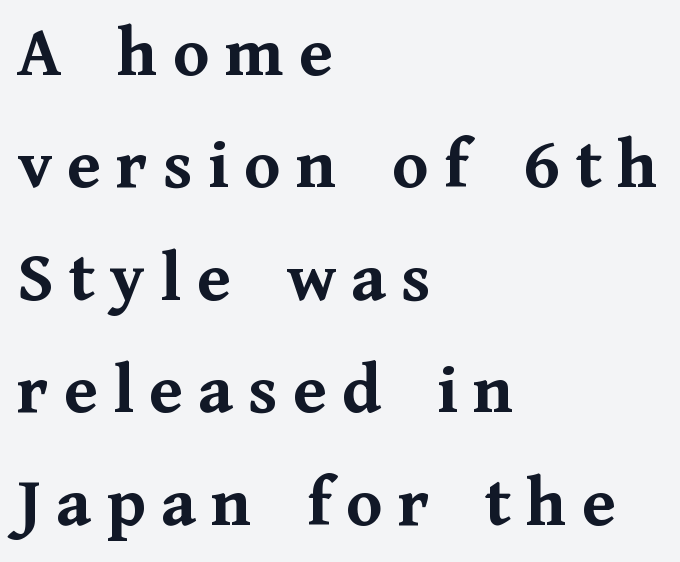
The face used here is proportionally spaced, like ordinary book or web type. The type sits square on the baseline with zero lean. Leftover space on each line is placed entirely after the last word. Yep, those are serifs on the letters. The space between consecutive lines is moderate.
